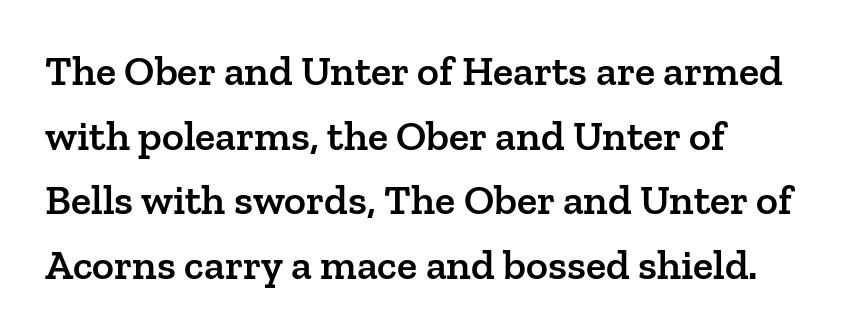
The passage shown is semibold, sitting just below true bold. Tall strokes in this sample are plumb rather than angled. This sample is left-justified, so line endings fall wherever the words run out. Observe the ordinary spacing: letters are neighbours, not strangers.
